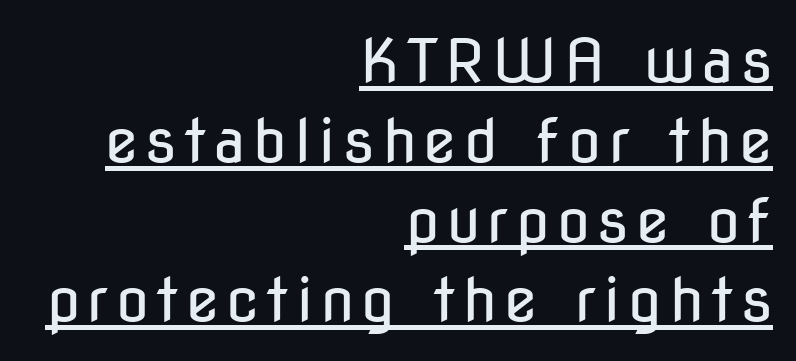
Varying glyph widths throughout — classic text-font behaviour. Compared with a typical body face, this is equally light or lighter still. A typesetter would label this face a sans. The words here are underlined. Vertically, the passage feels balanced, rows spaced as you'd expect.
